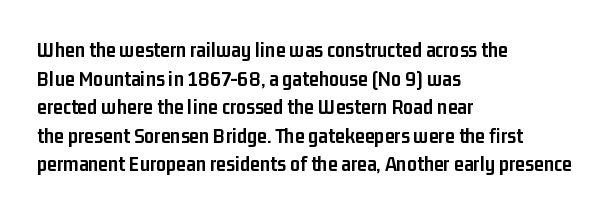
Teacher's note: observe the even left margin — that is flush-left alignment. You can tell it's not italic because the verticals are truly vertical. Words float on clear page, feet unadorned. The letterforms sit shoulder to shoulder at normal distance.
